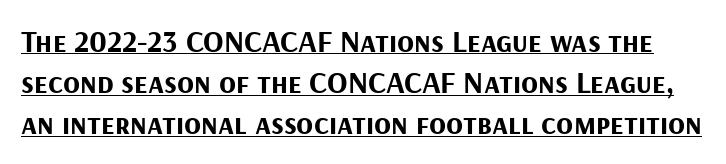
Weight: bold. These lines keep a tight, regular rhythm from letter to letter. The lettering is marked with a stroke running underneath it. Spacing verdict: proportional, widths tailored to each character. What kind of face is this? One without serifs — a sans. Normally led — the rows are evenly, conventionally spaced.
